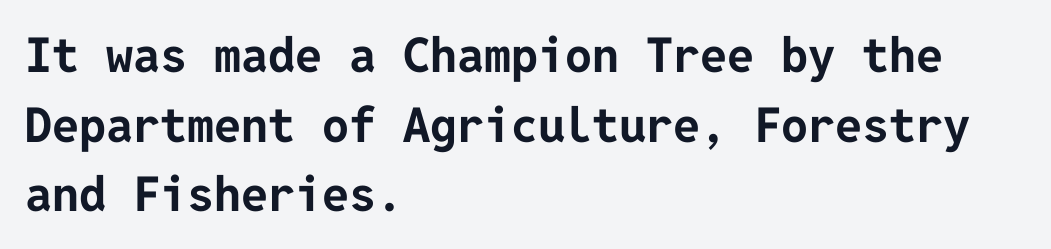
Typesetter's note: full bold, strokes at maximum text heaviness. Does the copy run flush right? No — it runs flush left. Ascenders rise straight up at ninety degrees. The space beneath each line is pristine and unruled. Successive baselines arrive at the customary interval. You could call the tracking neutral — neither tight nor loose.
